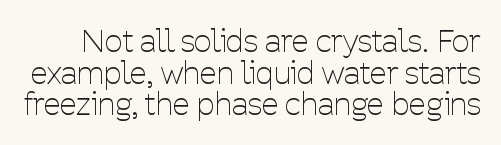
Vertical stems look standard width or narrower in stroke. Honestly, the letter spacing is just normal — you wouldn't notice it. Is this a fixed-width face? No — the glyphs have proportional, varying widths. Tightly led — the rows are bunched. Words float on clear page, feet unadorned.
